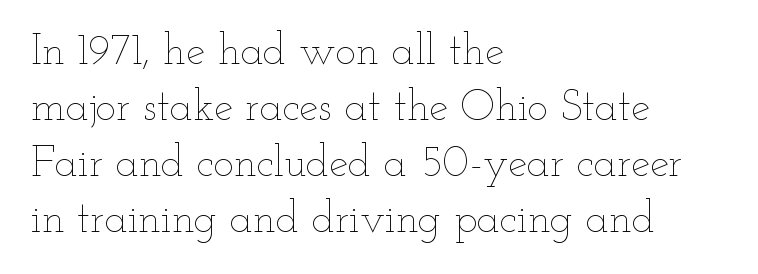
Q: Is the text bold? A: No.
Q: Is the text italic (slanted)? A: No, it is upright.
Q: Is the text underlined? A: No.
Q: How is the paragraph aligned? A: Left-aligned.
Q: Is the spacing between letters normal or unusually wide? A: Normal.
Q: Is the spacing between lines tight, normal or loose? A: Normal.
Q: Width (condensed, normal, or wide)? A: Wide.
Q: Stroke contrast? A: Low.
Q: x-height? A: Small.
Q: Monospaced? A: No.
